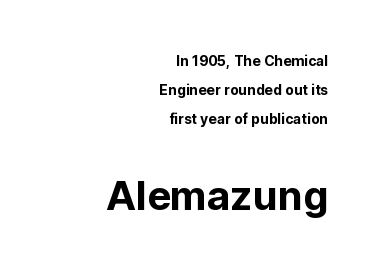
Q: Is the text italic (slanted)? A: No, it is upright.
Q: Is the typeface a serif or a sans-serif typeface? A: Sans-serif.
Q: Is the text underlined? A: No.
Q: How is the paragraph aligned? A: Right-aligned.
Q: Is the spacing between letters normal or unusually wide? A: Normal.
Q: Is the spacing between lines tight, normal or loose? A: Loose.
Q: Which block of text is set in a larger size, the first (top) or the second (bottom)? A: The second (bottom) one.
Q: Width (condensed, normal, or wide)? A: Normal.
Q: Stroke contrast? A: Low.
Q: x-height? A: Medium.
Q: Monospaced? A: No.
